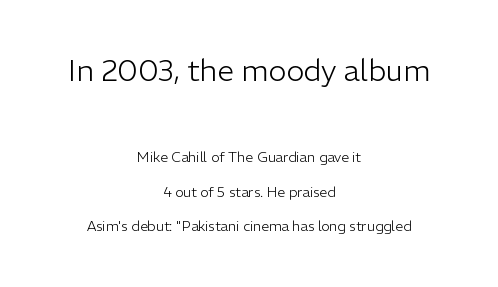
Q: Is the text bold? A: No.
Q: Is the text italic (slanted)? A: No, it is upright.
Q: Is the typeface a serif or a sans-serif typeface? A: Sans-serif.
Q: Is the text underlined? A: No.
Q: How is the paragraph aligned? A: Centered.
Q: Is the spacing between letters normal or unusually wide? A: Normal.
Q: Is the spacing between lines tight, normal or loose? A: Loose.
Q: Which block of text is set in a larger size, the first (top) or the second (bottom)? A: The first (top) one.
Q: Width (condensed, normal, or wide)? A: Normal.
Q: Stroke contrast? A: Low.
Q: x-height? A: Medium.
Q: Monospaced? A: No.
